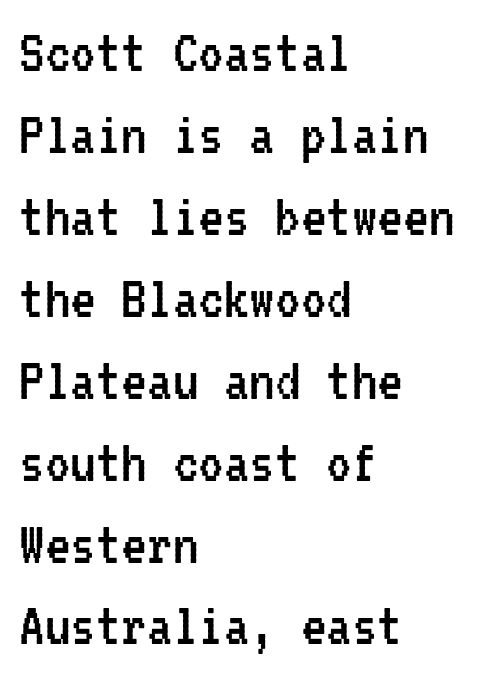
Q: Is the text bold? A: No.
Q: Is the text italic (slanted)? A: No, it is upright.
Q: Is the typeface a serif or a sans-serif typeface? A: Sans-serif.
Q: Is the text underlined? A: No.
Q: How is the paragraph aligned? A: Left-aligned.
Q: Is the spacing between letters normal or unusually wide? A: Normal.
Q: Is the spacing between lines tight, normal or loose? A: Normal.
Q: Width (condensed, normal, or wide)? A: Condensed.
Q: Stroke contrast? A: Low.
Q: x-height? A: Medium.
Q: Monospaced? A: Yes.
